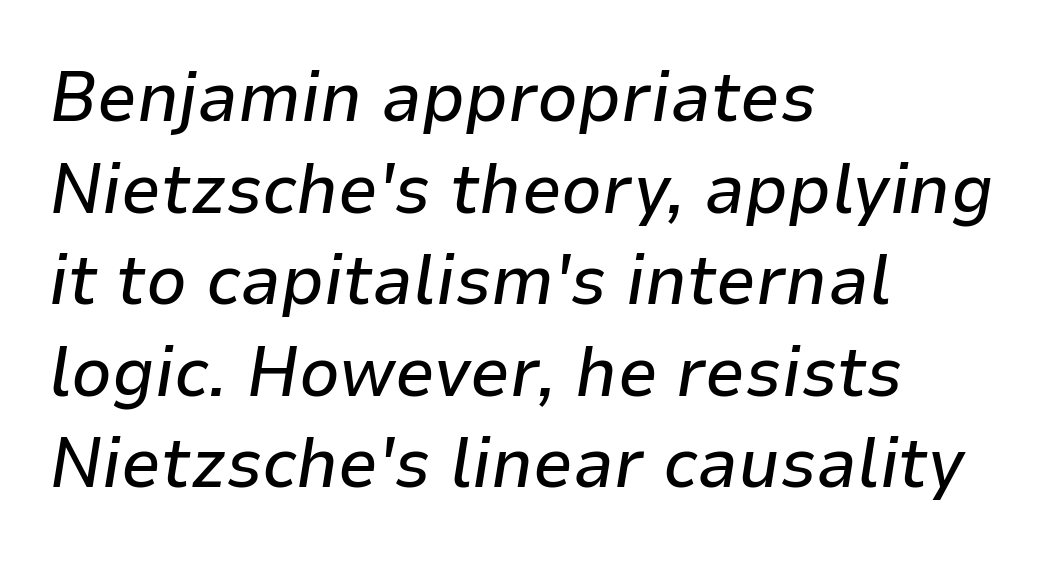
The image shows 71 px text type, italic (leaning right); set left-aligned, normal line spacing (1.29x), normal letter spacing, not underlined; low stroke contrast and a medium x-height.
